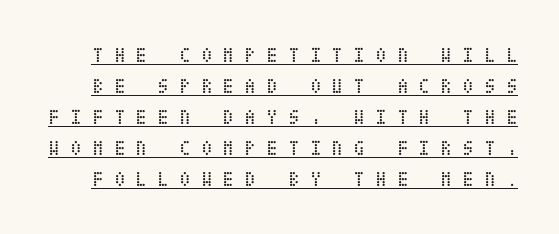
The image shows 21 px text type, upright; set normal line spacing (1.48x), unusually wide letter spacing (+0.49 em), underlined.
